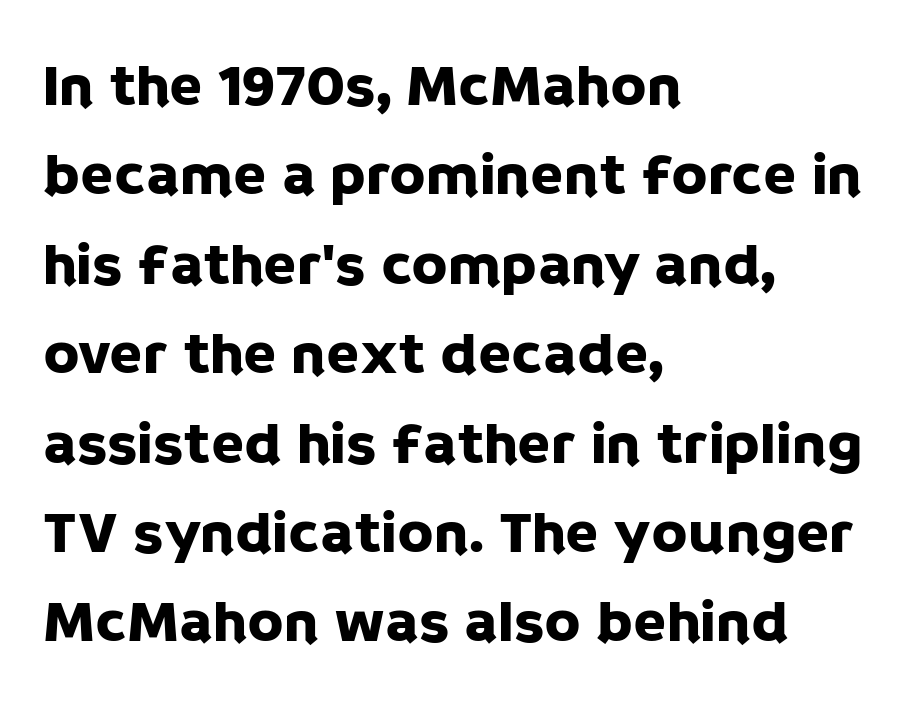
These lines were composed using upright roman letters. Leading: standard. Here the designer chose a conventional face with non-uniform glyph widths. Just letters on the line, the space beneath them empty. Line starts are locked; line ends wander. Font category for this specimen: sans-serif.
